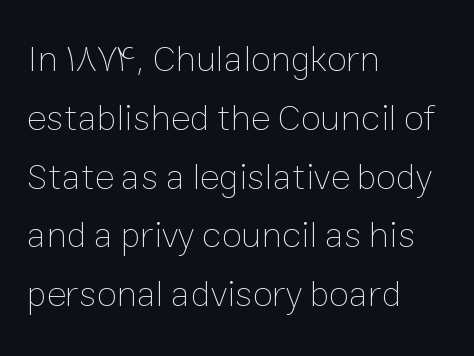
{"italic": "no", "bold": "no", "weight": "thin", "width": "normal", "stroke_contrast": "low", "x_height": "medium", "monospaced": "no", "underline": "no", "align": "left", "line_spacing": "normal", "line_spacing_ratio": 1.59, "letter_spacing": "normal", "letter_spacing_em": 0.0, "glyph_px": 37}
